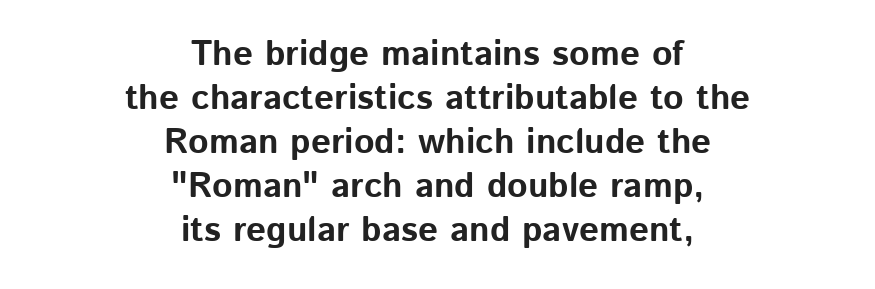
The image shows 35 px bold sans-serif type, upright; set centered, normal line spacing (1.26x), normal letter spacing, not underlined; low stroke contrast and a medium x-height.
